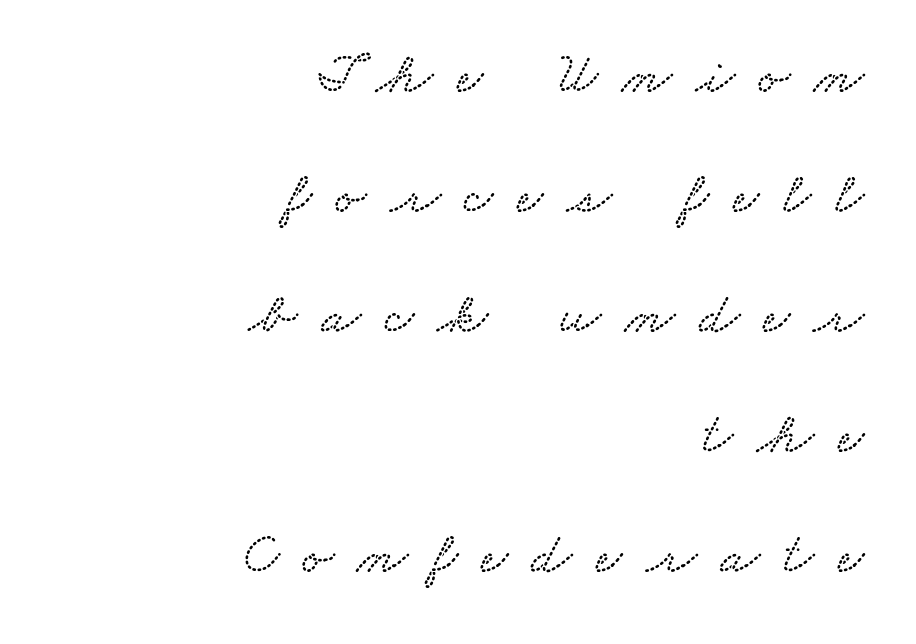
Does the copy run flush right? Yes — the right margin is perfectly even. The words here are not underlined. Interline gaps are noticeably wide in this sample. The face used here is proportionally spaced, like ordinary book or web type. Substantial extra tracking has been applied to these lines.
